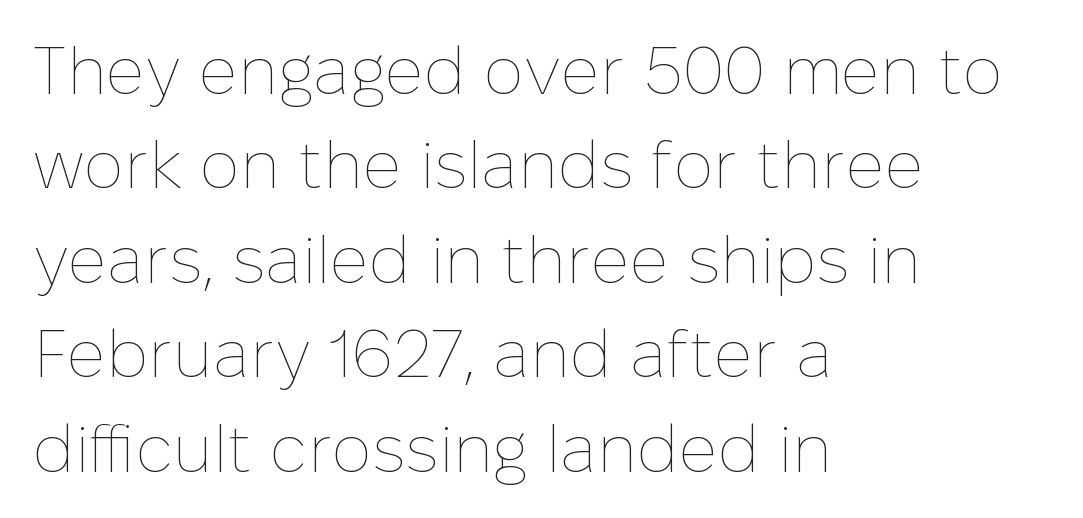
The letters stand upright; this is a roman face. A light-to-regular cut is what we see here. Where is the straight margin? On the left. The tracking reads as untouched default to a designer's eye.
